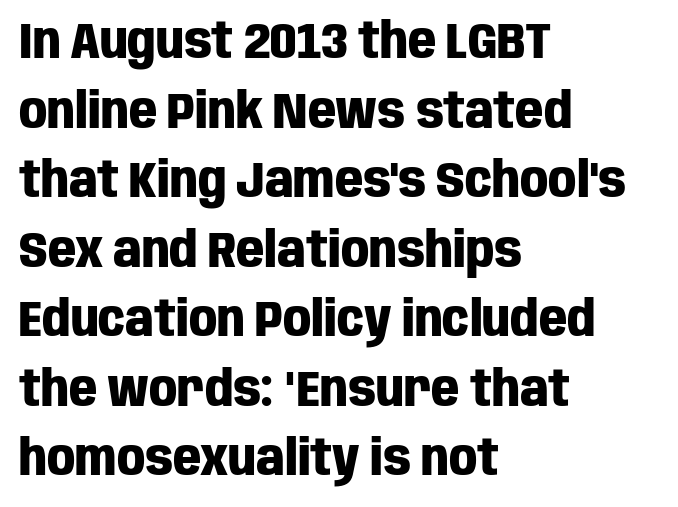
Q: Is the text bold? A: Yes.
Q: Is the text italic (slanted)? A: No, it is upright.
Q: Is the typeface a serif or a sans-serif typeface? A: Sans-serif.
Q: Is the text underlined? A: No.
Q: How is the paragraph aligned? A: Left-aligned.
Q: Is the spacing between letters normal or unusually wide? A: Normal.
Q: Is the spacing between lines tight, normal or loose? A: Normal.
Q: Width (condensed, normal, or wide)? A: Condensed.
Q: Stroke contrast? A: Low.
Q: x-height? A: Large.
Q: Monospaced? A: No.
